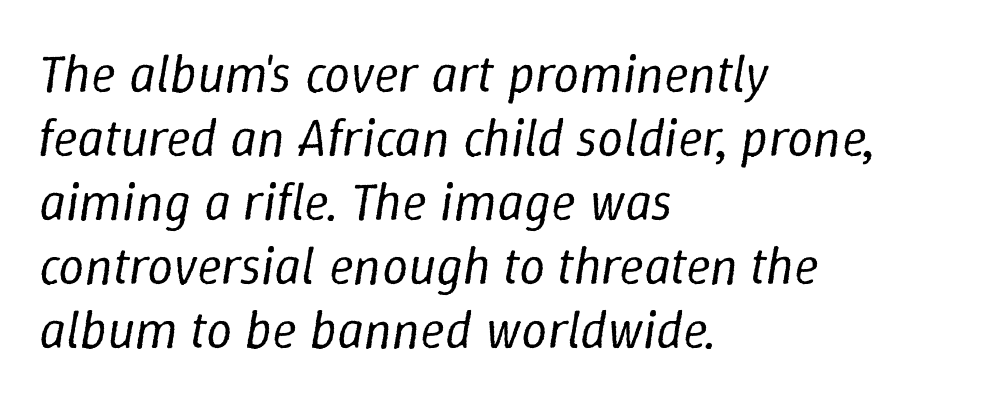
{"italic": "yes", "lean": "right", "slant_degrees": 9, "bold": "no", "weight": "regular", "width": "normal", "stroke_contrast": "low", "x_height": "medium", "monospaced": "no", "underline": "no", "align": "left", "line_spacing_ratio": 1.23, "letter_spacing": "normal", "letter_spacing_em": 0.0, "glyph_px": 52}
